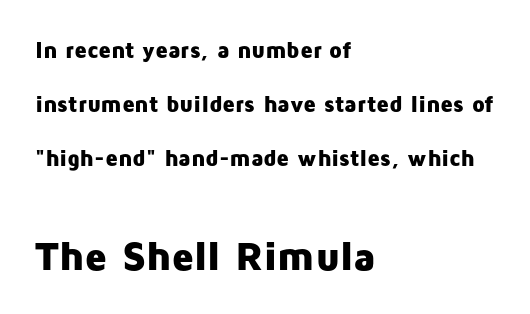
The image shows 41 px heavy sans-serif type, upright; set left-aligned, loose line spacing (2.35x), normal letter spacing, not underlined; the second (bottom) block is 1.78x larger; low stroke contrast and a medium x-height.
